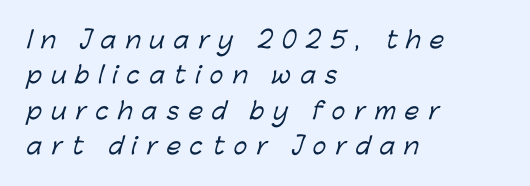
Q: Is the text underlined? A: No.
Q: How is the paragraph aligned? A: Left-aligned.
Q: Is the spacing between letters normal or unusually wide? A: Unusually wide.
Q: Is the spacing between lines tight, normal or loose? A: Normal.
